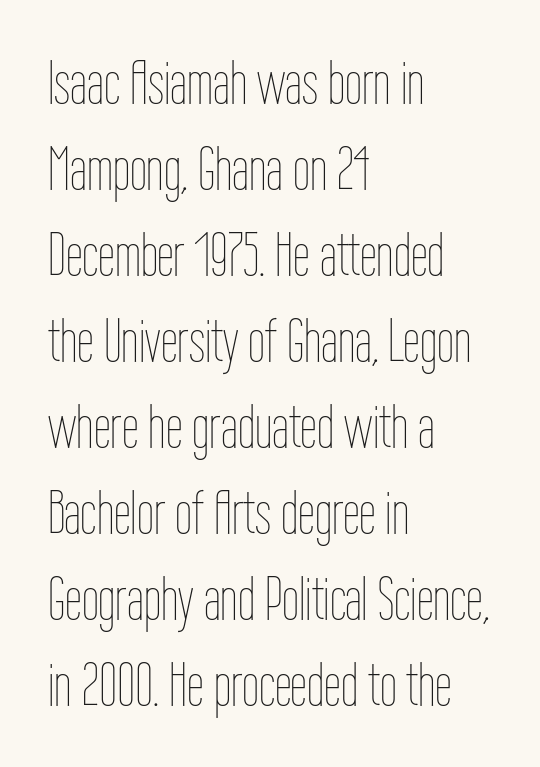
Q: Is the text bold? A: No.
Q: Is the text italic (slanted)? A: No, it is upright.
Q: Is the text underlined? A: No.
Q: How is the paragraph aligned? A: Left-aligned.
Q: Is the spacing between letters normal or unusually wide? A: Normal.
Q: Is the spacing between lines tight, normal or loose? A: Normal.
Q: Width (condensed, normal, or wide)? A: Condensed.
Q: Stroke contrast? A: Low.
Q: x-height? A: Medium.
Q: Monospaced? A: No.
